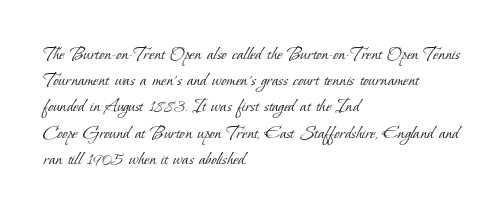
Q: Is the text bold? A: No.
Q: Is the text underlined? A: No.
Q: How is the paragraph aligned? A: Left-aligned.
Q: Is the spacing between letters normal or unusually wide? A: Normal.
Q: Is the spacing between lines tight, normal or loose? A: Normal.
